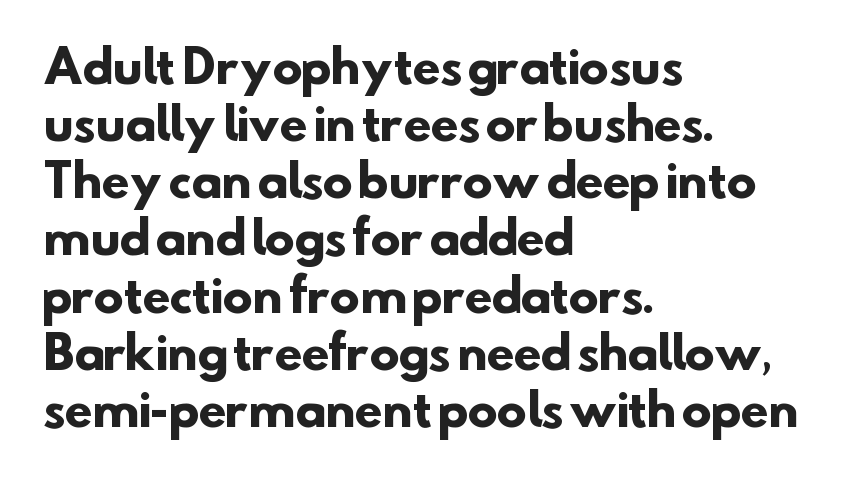
{"serif": "no", "bold": "yes", "weight": "heavy", "width": "normal", "stroke_contrast": "low", "x_height": "small", "monospaced": "no", "underline": "no", "align": "left", "line_spacing": "normal", "line_spacing_ratio": 1.27, "letter_spacing": "normal", "letter_spacing_em": 0.0, "glyph_px": 45}
